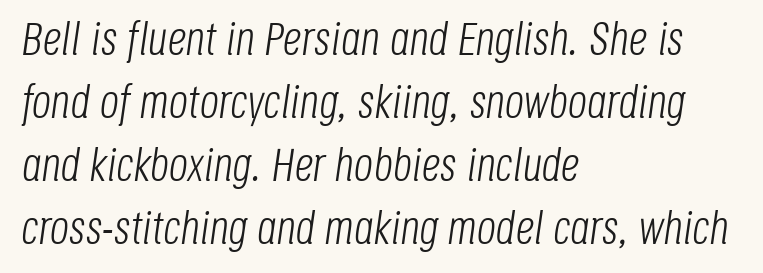
The space between consecutive lines is moderate. The face used here has a pronounced slope to its letters. Stems and bowls with no extra thickness — not bold. If you drew a ruler down the left edge, every line would touch it. A bare baseline throughout the passage.
